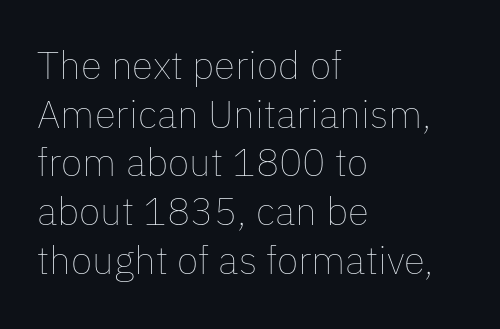
Q: Is the text bold? A: No.
Q: Is the text italic (slanted)? A: No, it is upright.
Q: Is the text underlined? A: No.
Q: How is the paragraph aligned? A: Left-aligned.
Q: Is the spacing between letters normal or unusually wide? A: Normal.
Q: Is the spacing between lines tight, normal or loose? A: Normal.
Q: Width (condensed, normal, or wide)? A: Normal.
Q: Stroke contrast? A: Low.
Q: x-height? A: Medium.
Q: Monospaced? A: No.
